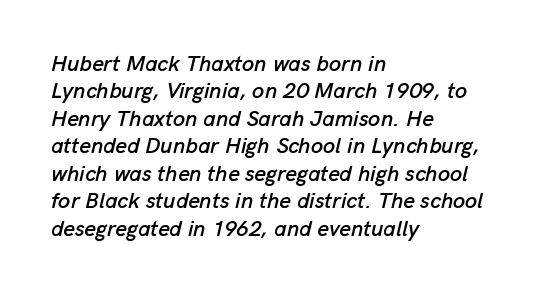
The text block is weighted toward the left margin, trailing off unevenly rightward. Observe the ordinary spacing: letters are neighbours, not strangers. Successive baselines arrive at the customary interval. Type without underlining.
